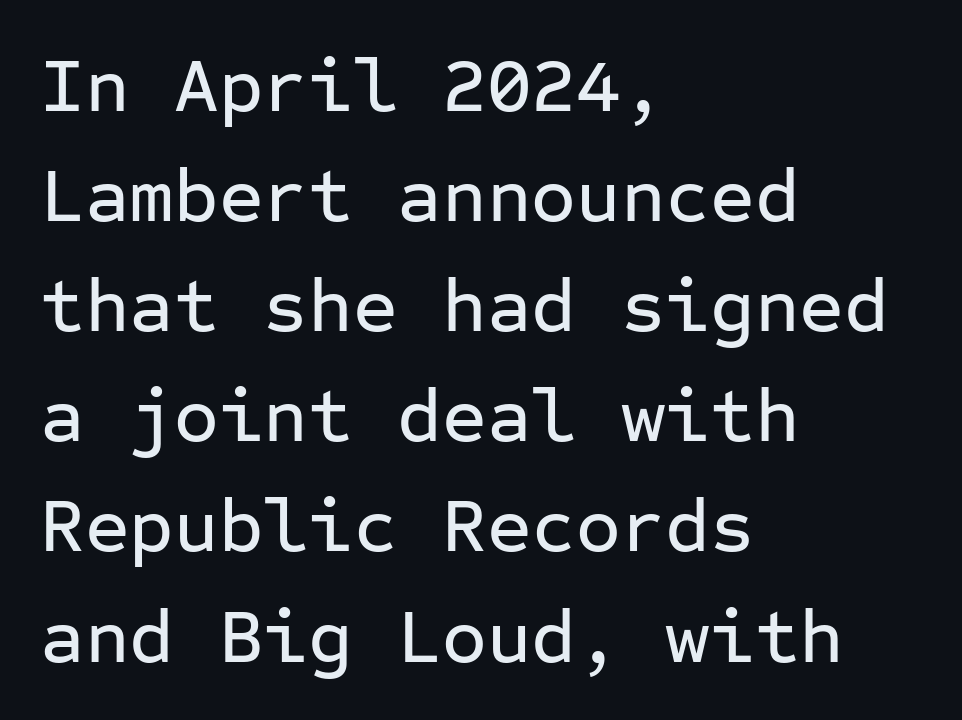
The image shows 77 px sans-serif type, upright, monospaced; set left-aligned, normal line spacing (1.43x), normal letter spacing, not underlined; low stroke contrast and a medium x-height.
